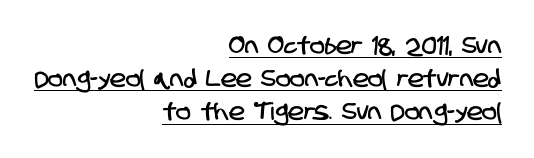
The image shows 24 px text type; set right-aligned, normal line spacing (1.38x), normal letter spacing, underlined.
